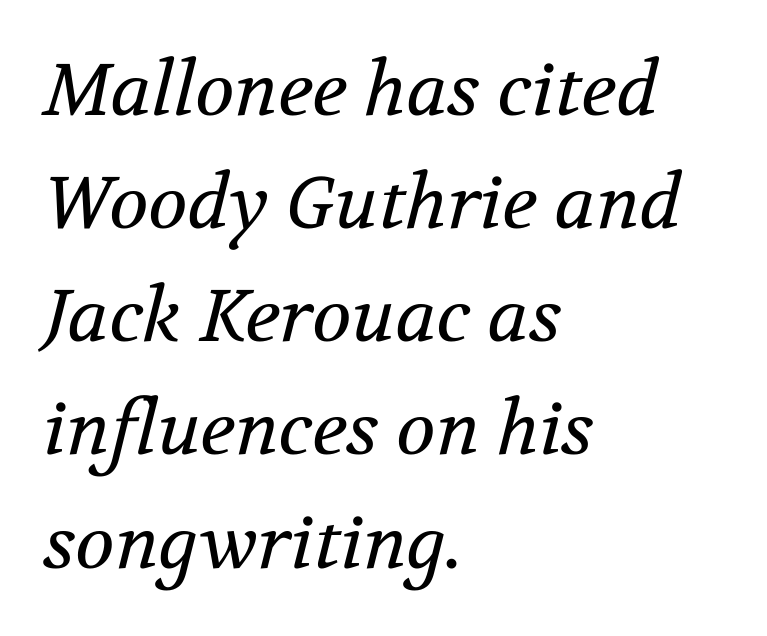
Spacing verdict: proportional, widths tailored to each character. Each line starts at the same left margin while the right side varies. The rendering shows small feet on the letterforms — a serif design. Is this a heavy cut? Hardly; it is regular or lighter. The area under the type is left untouched.
